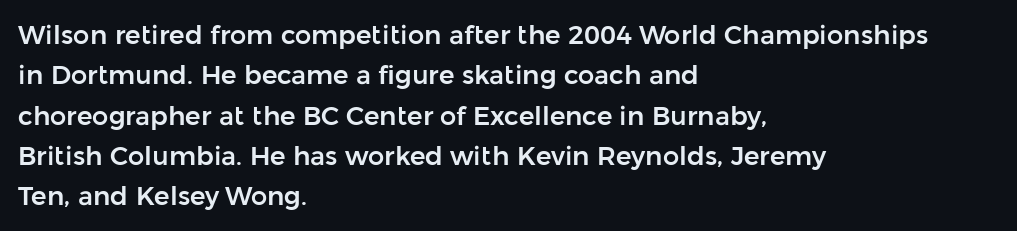
The image shows 26 px text type, upright; set left-aligned, normal line spacing (1.55x), normal letter spacing, not underlined.
